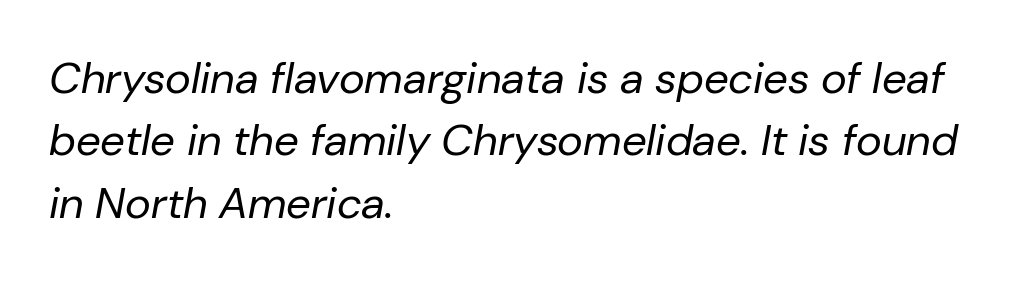
Q: Is the text bold? A: No.
Q: Is the text italic (slanted)? A: Yes, it leans right by about 10 degrees.
Q: Is the text underlined? A: No.
Q: How is the paragraph aligned? A: Left-aligned.
Q: Is the spacing between letters normal or unusually wide? A: Normal.
Q: Is the spacing between lines tight, normal or loose? A: Normal.
Q: Width (condensed, normal, or wide)? A: Normal.
Q: Stroke contrast? A: Low.
Q: x-height? A: Medium.
Q: Monospaced? A: No.
